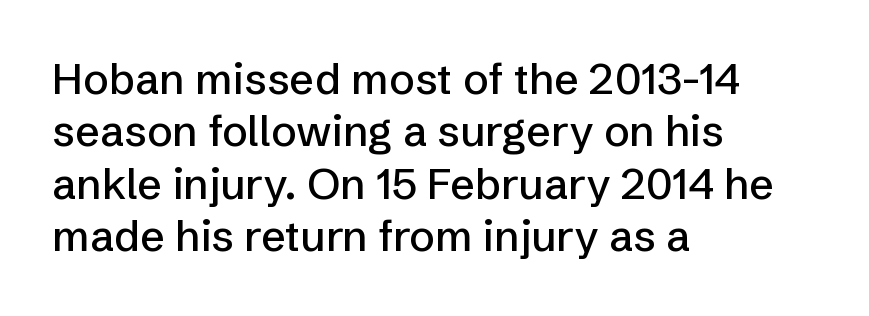
The letters advance in unequal steps, a hallmark of proportional type. Ascenders rise straight up at ninety degrees. Font category for this specimen: sans-serif. The lines in this sample share a left origin and differ only in where they stop. Underlining? Definitely not there. What stands out about the letter spacing? Nothing — it is the standard amount.
